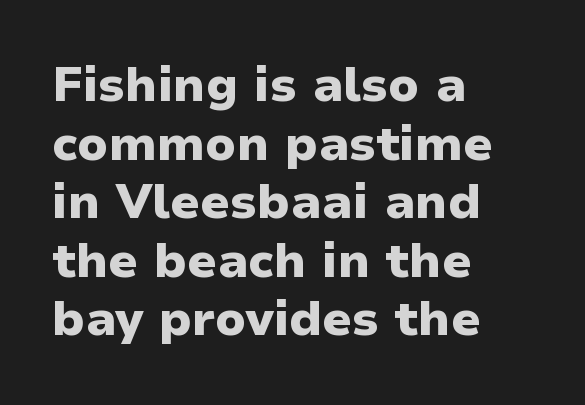
Does the copy run flush right? No — it runs flush left. Are there feet on the stems? There aren't — it's a sans. Caption: bold face, heavy strokes. These lines were composed using upright roman letters.
